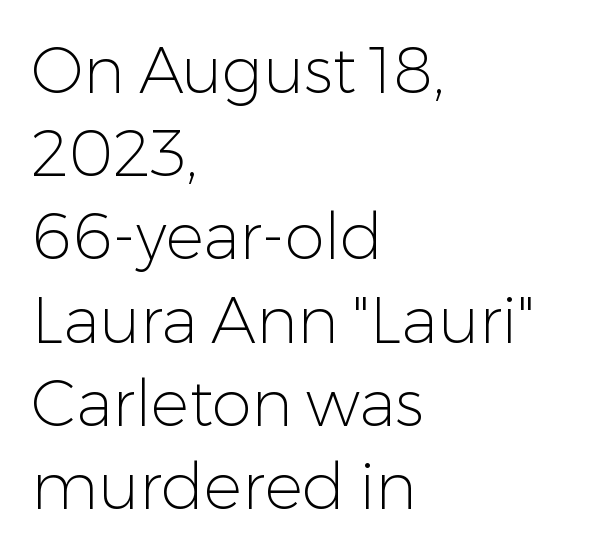
Clear beneath every line of the passage. Is the letter spacing exaggerated? No — it looks like the ordinary default. Typographically, this falls in the sans-serif category. Weight: not bold — regular or lighter. Alignment: flush left. Ascenders rise straight up at ninety degrees.
